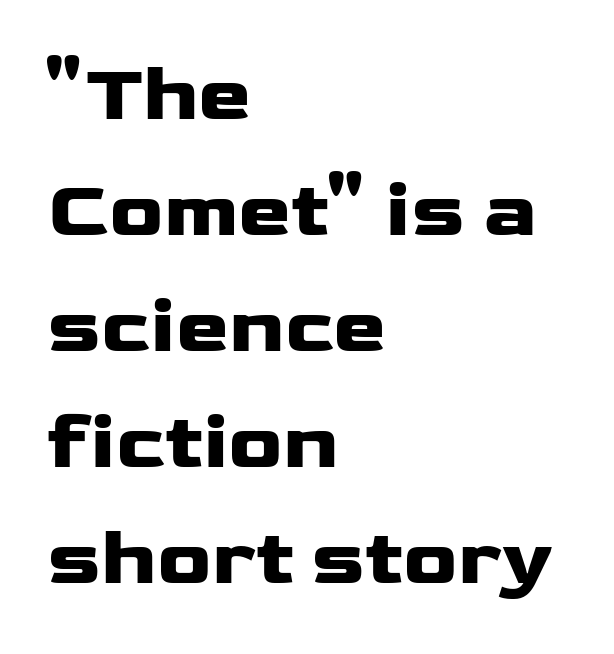
{"serif": "no", "italic": "no", "bold": "yes", "weight": "heavy", "width": "wide", "stroke_contrast": "low", "x_height": "medium", "monospaced": "no", "underline": "no", "align": "left", "line_spacing": "normal", "line_spacing_ratio": 1.45, "letter_spacing": "normal", "letter_spacing_em": 0.0, "glyph_px": 80}
